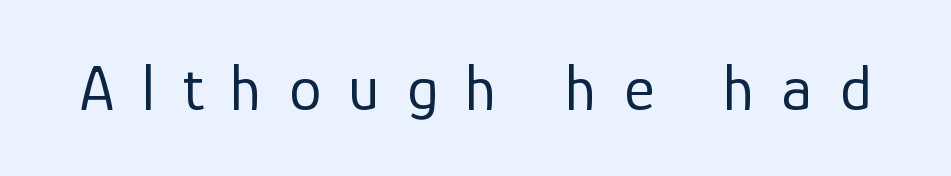
Q: Is the text bold? A: No.
Q: Is the text italic (slanted)? A: No, it is upright.
Q: Is the typeface a serif or a sans-serif typeface? A: Sans-serif.
Q: Is the text underlined? A: No.
Q: Is the spacing between letters normal or unusually wide? A: Unusually wide.
Q: Width (condensed, normal, or wide)? A: Normal.
Q: Stroke contrast? A: Low.
Q: x-height? A: Medium.
Q: Monospaced? A: No.
